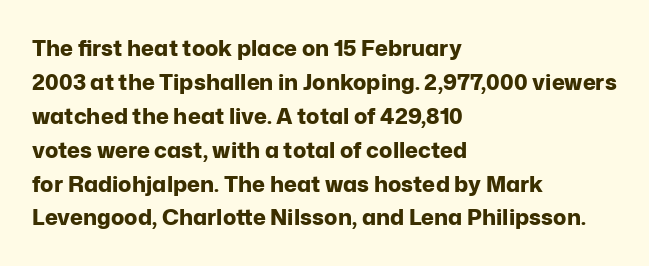
{"italic": "no", "bold": "yes", "underline": "no", "align": "left", "line_spacing": "normal", "line_spacing_ratio": 1.54, "letter_spacing": "normal", "letter_spacing_em": 0.0, "glyph_px": 22}
